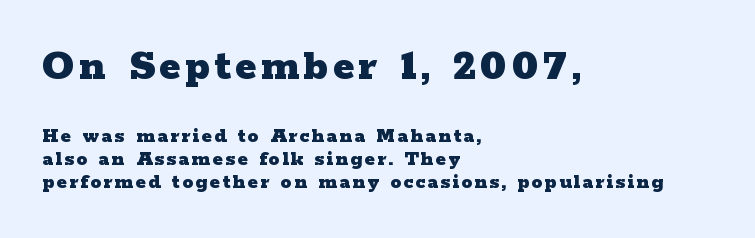
Q: Is the text bold? A: Yes.
Q: Is the text italic (slanted)? A: No, it is upright.
Q: Is the typeface a serif or a sans-serif typeface? A: Serif.
Q: Is the text underlined? A: No.
Q: How is the paragraph aligned? A: Left-aligned.
Q: Is the spacing between lines tight, normal or loose? A: Tight.
Q: Which block of text is set in a larger size, the first (top) or the second (bottom)? A: The first (top) one.
Q: Width (condensed, normal, or wide)? A: Wide.
Q: Stroke contrast? A: Low.
Q: x-height? A: Medium.
Q: Monospaced? A: No.
